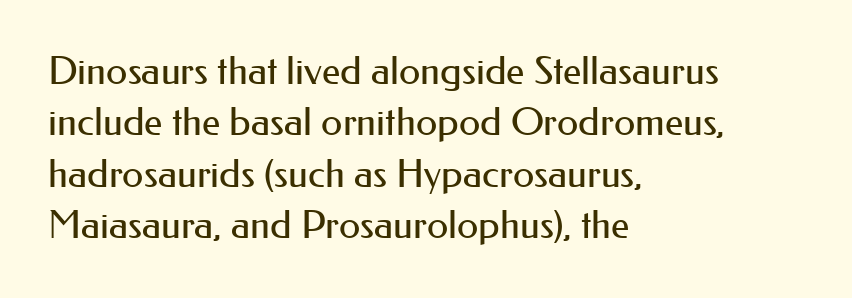
Q: Is the text bold? A: No.
Q: Is the text italic (slanted)? A: No, it is upright.
Q: Is the typeface a serif or a sans-serif typeface? A: Sans-serif.
Q: Is the text underlined? A: No.
Q: How is the paragraph aligned? A: Left-aligned.
Q: Is the spacing between letters normal or unusually wide? A: Normal.
Q: Is the spacing between lines tight, normal or loose? A: Normal.
Q: Width (condensed, normal, or wide)? A: Normal.
Q: Stroke contrast? A: Medium.
Q: x-height? A: Small.
Q: Monospaced? A: No.
